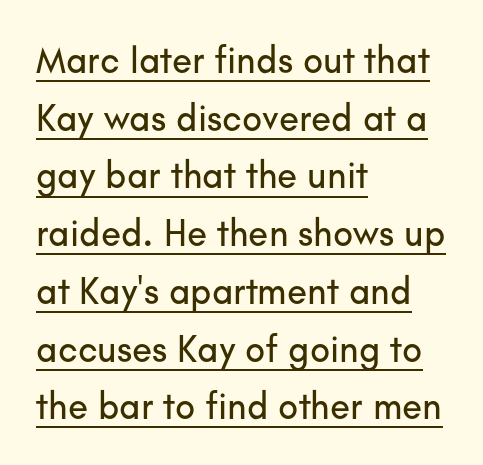
Students, observe: this is what conventionally led text looks like. Think of a printed novel: that variable character pitch is what you see here. Tracking here is standard; glyphs follow each other at the usual distance. A continuous stroke trails under the words, as in a hyperlink. If you drew a ruler down the left edge, every line would touch it.
